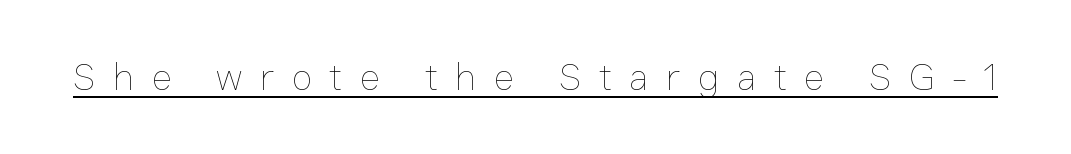
Q: Is the text bold? A: No.
Q: Is the text italic (slanted)? A: No, it is upright.
Q: Is the text underlined? A: Yes.
Q: Is the spacing between letters normal or unusually wide? A: Unusually wide.
Q: Width (condensed, normal, or wide)? A: Normal.
Q: Stroke contrast? A: Low.
Q: x-height? A: Medium.
Q: Monospaced? A: No.
